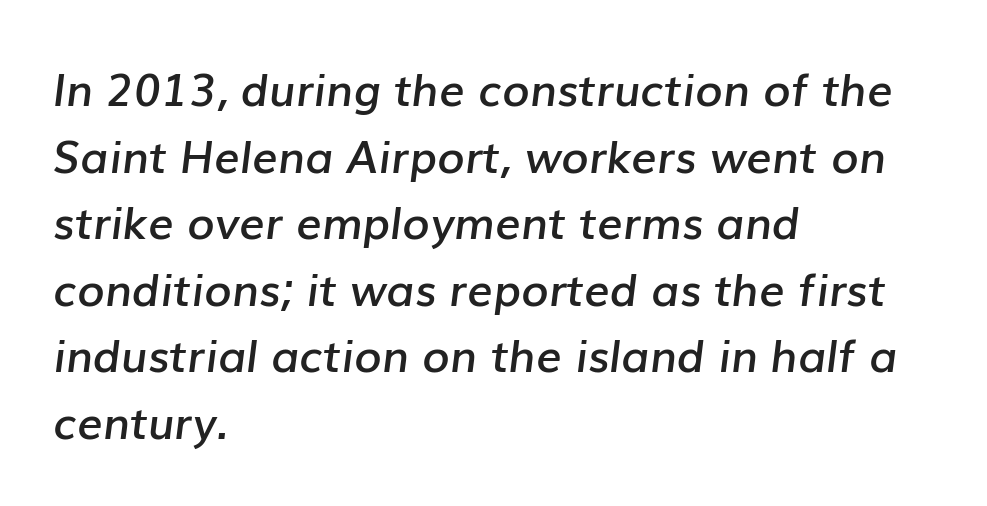
Q: Is the text bold? A: Semi-bold.
Q: Is the text italic (slanted)? A: Yes, it leans right by about 7 degrees.
Q: Is the text underlined? A: No.
Q: How is the paragraph aligned? A: Left-aligned.
Q: Is the spacing between letters normal or unusually wide? A: Normal.
Q: Is the spacing between lines tight, normal or loose? A: Normal.
Q: Width (condensed, normal, or wide)? A: Normal.
Q: Stroke contrast? A: Low.
Q: x-height? A: Medium.
Q: Monospaced? A: No.
